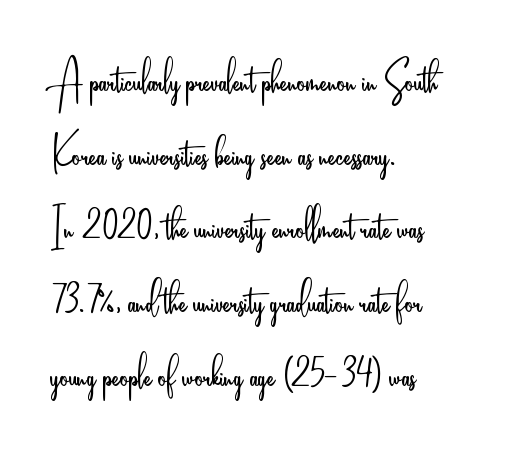
The image shows 53 px light, condensed sans-serif type; set left-aligned, normal line spacing (1.39x), normal letter spacing, not underlined; low stroke contrast and a small x-height.
